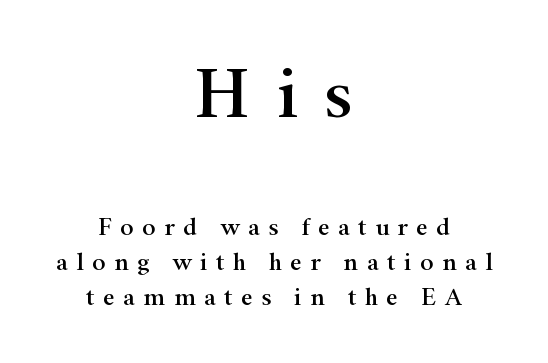
{"serif": "yes", "italic": "no", "width": "wide", "stroke_contrast": "high", "x_height": "small", "monospaced": "no", "underline": "no", "align": "center", "line_spacing": "normal", "line_spacing_ratio": 1.39, "letter_spacing": "wide", "letter_spacing_em": 0.34, "larger_block": "first", "size_ratio": 2.96, "glyph_px": 74}
